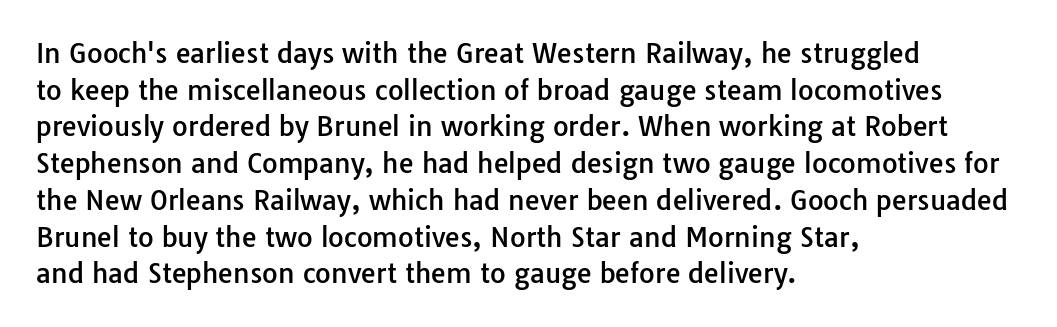
The image shows 27 px text type, upright; set left-aligned, normal line spacing (1.36x), normal letter spacing, not underlined.
